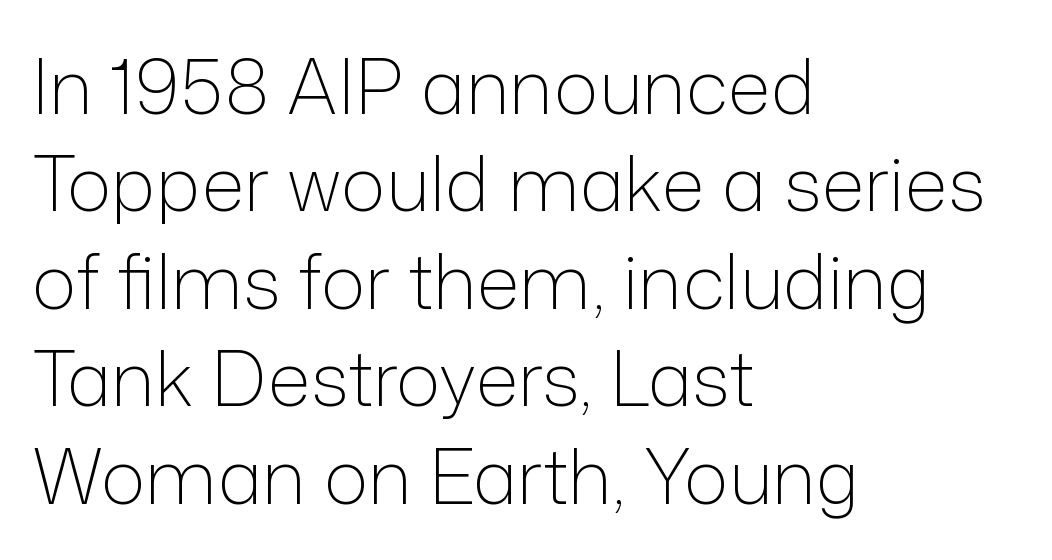
The image shows 75 px light sans-serif type, upright; set left-aligned, normal line spacing (1.3x), normal letter spacing, not underlined; low stroke contrast and a medium x-height.
